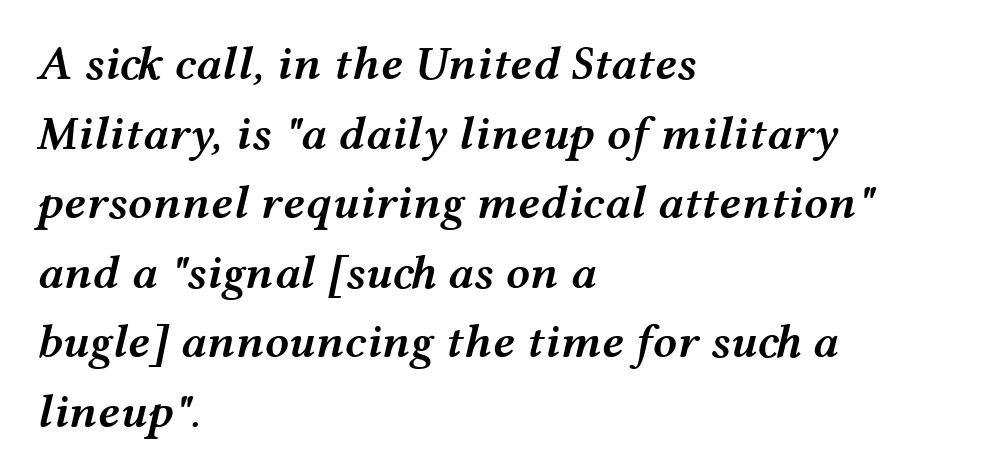
Q: Is the text bold? A: Semi-bold.
Q: Is the text italic (slanted)? A: Yes, it leans right by about 12 degrees.
Q: Is the text underlined? A: No.
Q: How is the paragraph aligned? A: Left-aligned.
Q: Is the spacing between letters normal or unusually wide? A: Normal.
Q: Is the spacing between lines tight, normal or loose? A: Normal.
Q: Width (condensed, normal, or wide)? A: Wide.
Q: Stroke contrast? A: Medium.
Q: x-height? A: Medium.
Q: Monospaced? A: No.
